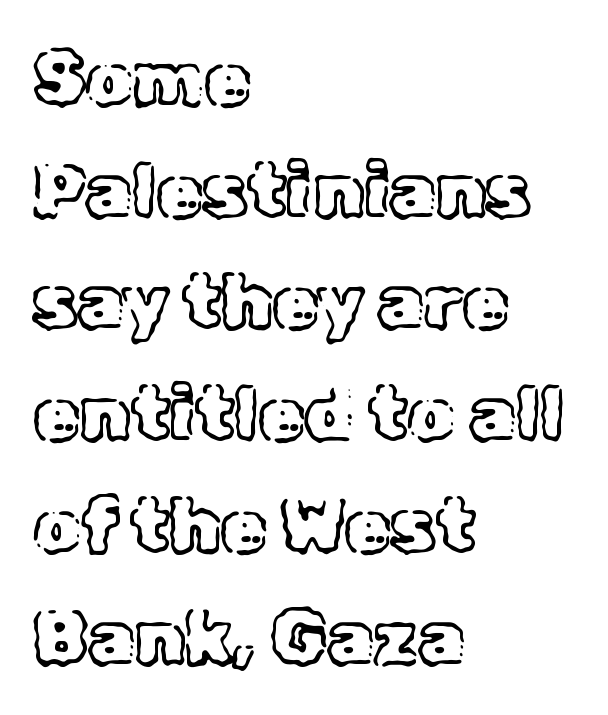
{"italic": "no", "width": "normal", "x_height": "medium", "monospaced": "no", "underline": "no", "align": "left", "line_spacing": "normal", "line_spacing_ratio": 1.49, "letter_spacing": "normal", "letter_spacing_em": 0.0, "glyph_px": 75}
